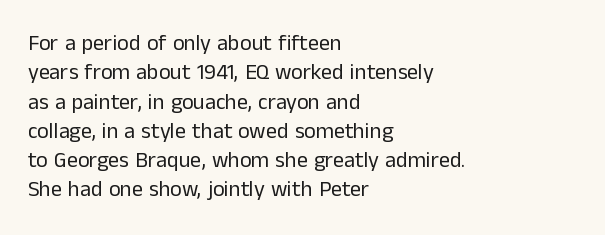
Q: Is the text bold? A: No.
Q: Is the text italic (slanted)? A: No, it is upright.
Q: Is the text underlined? A: No.
Q: How is the paragraph aligned? A: Left-aligned.
Q: Is the spacing between letters normal or unusually wide? A: Normal.
Q: Is the spacing between lines tight, normal or loose? A: Normal.
